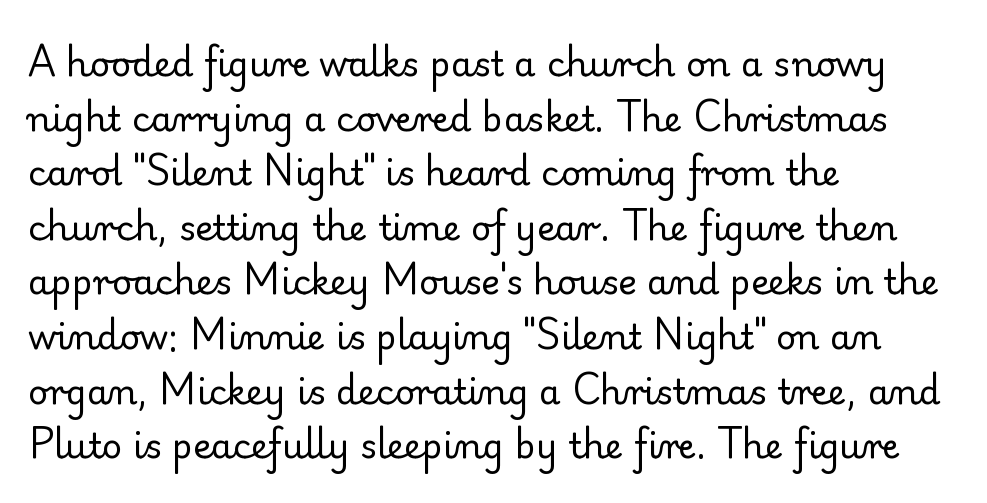
{"serif": "yes", "italic": "no", "bold": "no", "weight": "regular", "width": "normal", "stroke_contrast": "low", "x_height": "small", "monospaced": "no", "underline": "no", "align": "left", "line_spacing": "normal", "line_spacing_ratio": 1.56, "letter_spacing": "normal", "letter_spacing_em": 0.0, "glyph_px": 35}
